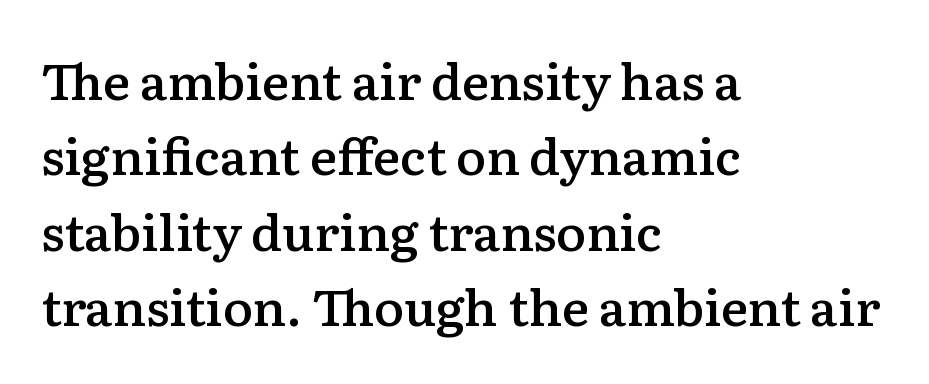
{"serif": "yes", "italic": "no", "bold": "semi", "weight": "semibold", "width": "normal", "stroke_contrast": "low", "x_height": "medium", "monospaced": "no", "underline": "no", "align": "left", "line_spacing": "normal", "line_spacing_ratio": 1.51, "letter_spacing": "normal", "letter_spacing_em": 0.0, "glyph_px": 50}
